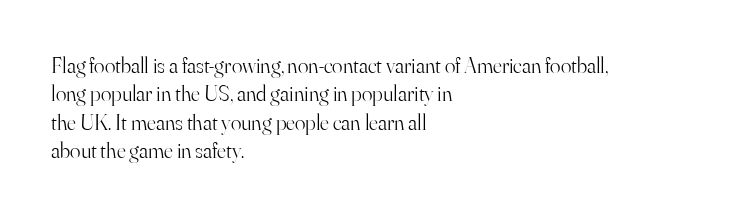
Q: Is the text bold? A: No.
Q: Is the text italic (slanted)? A: No, it is upright.
Q: Is the text underlined? A: No.
Q: How is the paragraph aligned? A: Left-aligned.
Q: Is the spacing between letters normal or unusually wide? A: Normal.
Q: Is the spacing between lines tight, normal or loose? A: Normal.
